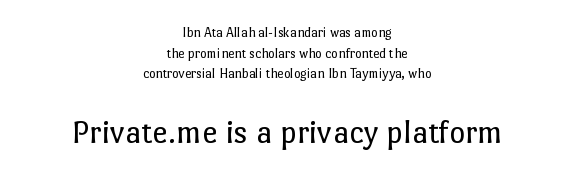
Q: Is the text bold? A: No.
Q: Is the text italic (slanted)? A: No, it is upright.
Q: Is the text underlined? A: No.
Q: How is the paragraph aligned? A: Centered.
Q: Is the spacing between letters normal or unusually wide? A: Normal.
Q: Is the spacing between lines tight, normal or loose? A: Normal.
Q: Which block of text is set in a larger size, the first (top) or the second (bottom)? A: The second (bottom) one.
Q: Width (condensed, normal, or wide)? A: Normal.
Q: Stroke contrast? A: Low.
Q: x-height? A: Medium.
Q: Monospaced? A: No.
